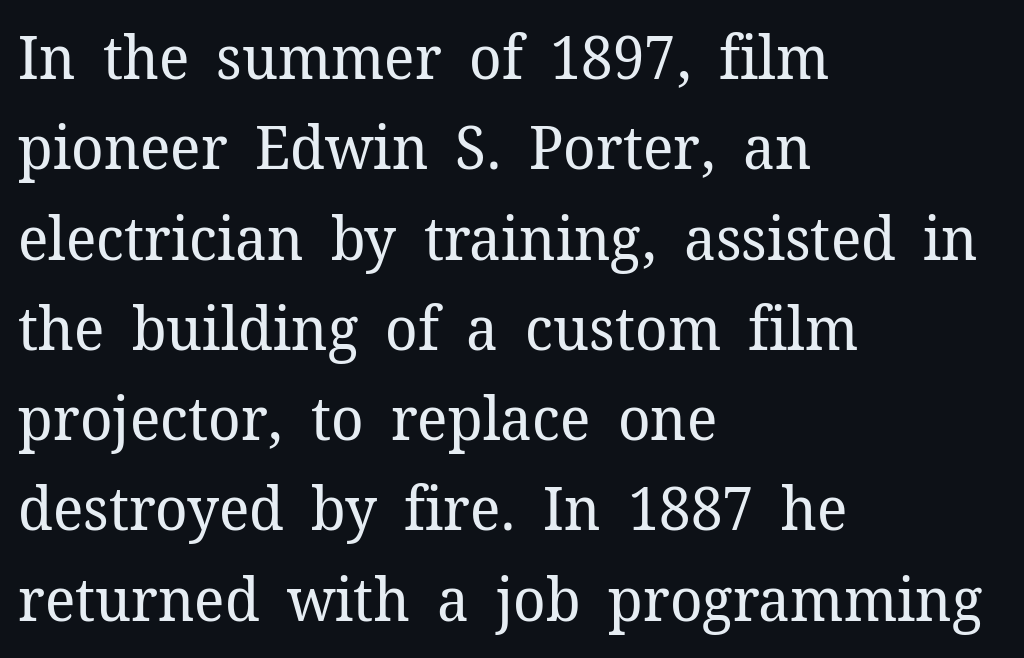
The image shows 61 px regular-weight serif type, upright; set left-aligned, normal line spacing (1.48x), normal letter spacing, not underlined; low stroke contrast and a medium x-height.
